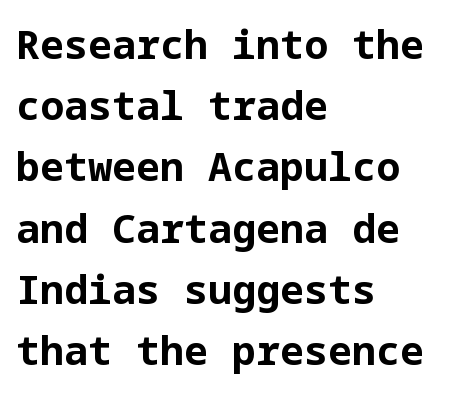
A clean baseline with only descenders dipping below it. The lines in this sample share a left origin and differ only in where they stop. Emphasis by weight is at full strength: bold. The rendering keeps characters at their native spacing.
